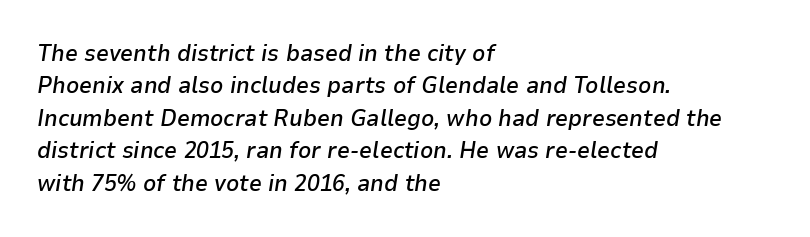
{"italic": "yes", "lean": "right", "slant_degrees": 9, "bold": "semi", "underline": "no", "align": "left", "line_spacing": "normal", "line_spacing_ratio": 1.41, "letter_spacing": "normal", "letter_spacing_em": 0.0, "glyph_px": 23}
